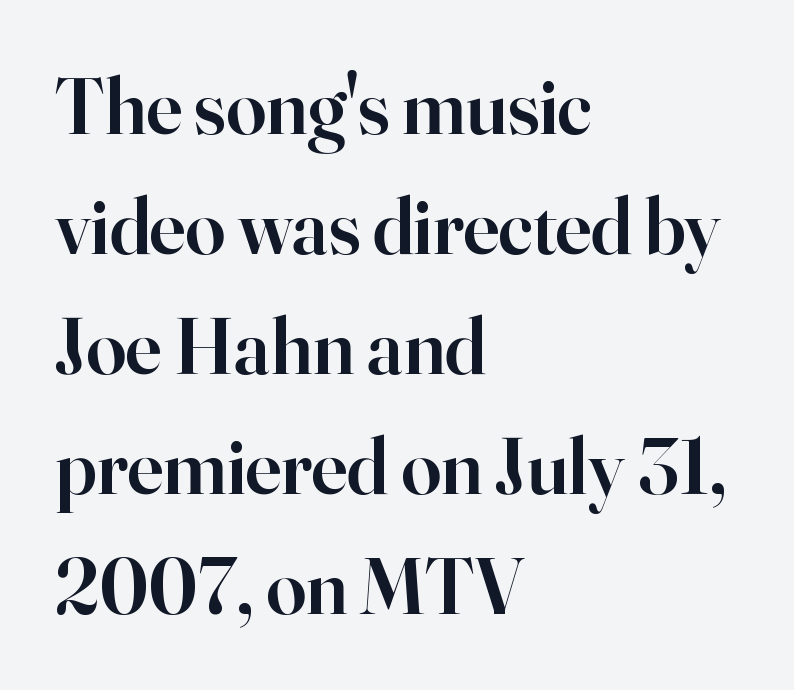
Q: Is the text bold? A: Semi-bold.
Q: Is the text italic (slanted)? A: No, it is upright.
Q: Is the typeface a serif or a sans-serif typeface? A: Serif.
Q: Is the text underlined? A: No.
Q: How is the paragraph aligned? A: Left-aligned.
Q: Is the spacing between letters normal or unusually wide? A: Normal.
Q: Is the spacing between lines tight, normal or loose? A: Normal.
Q: Width (condensed, normal, or wide)? A: Normal.
Q: Stroke contrast? A: High.
Q: x-height? A: Small.
Q: Monospaced? A: No.
